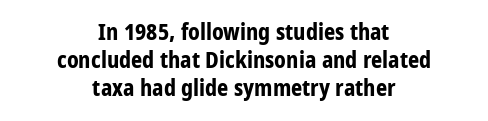
{"italic": "no", "bold": "yes", "underline": "no", "align": "center", "line_spacing": "normal", "line_spacing_ratio": 1.27, "letter_spacing": "normal", "letter_spacing_em": 0.0, "glyph_px": 22}
